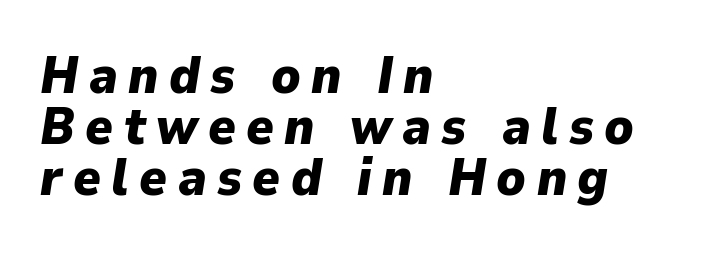
{"italic": "yes", "lean": "right", "slant_degrees": 9, "bold": "yes", "weight": "heavy", "width": "normal", "stroke_contrast": "low", "x_height": "medium", "monospaced": "no", "underline": "no", "align": "left", "line_spacing": "tight", "line_spacing_ratio": 0.98, "letter_spacing": "wide", "letter_spacing_em": 0.2, "glyph_px": 52}
